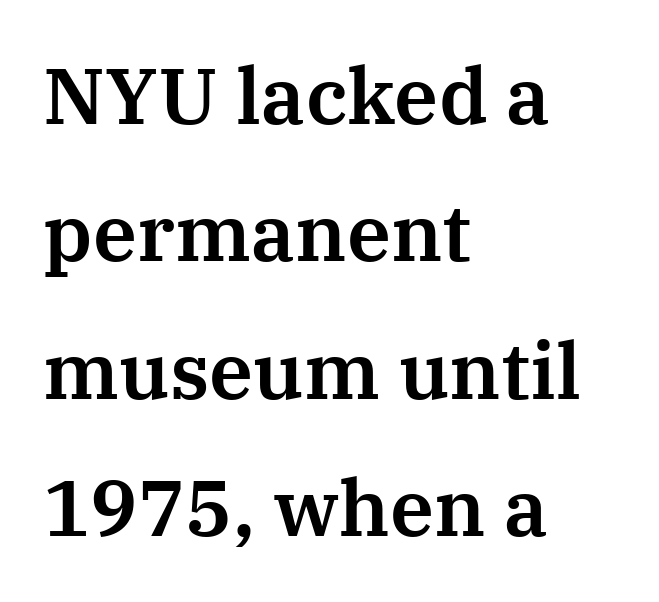
The image shows 79 px serif type, upright; set left-aligned, line spacing 1.74x, normal letter spacing, not underlined; medium stroke contrast and a medium x-height.
